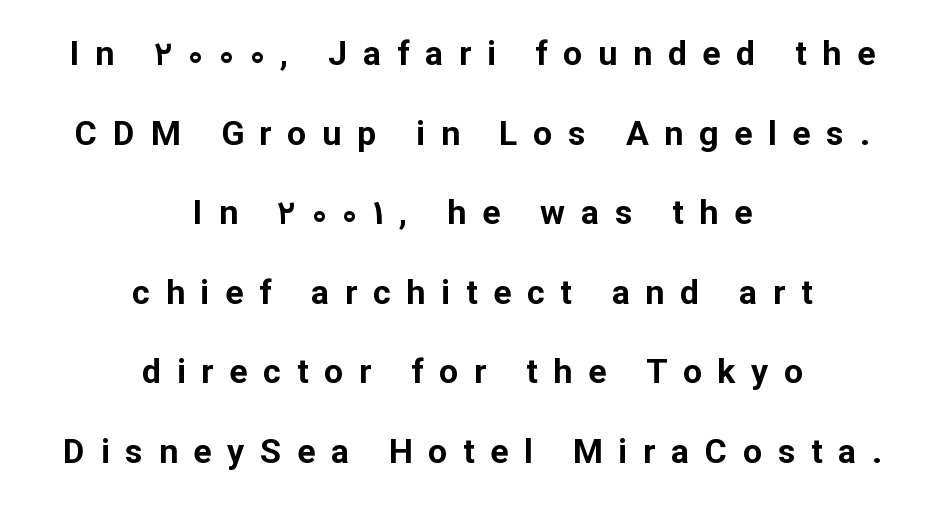
Q: Is the text bold? A: Yes.
Q: Is the text italic (slanted)? A: No, it is upright.
Q: Is the typeface a serif or a sans-serif typeface? A: Sans-serif.
Q: Is the text underlined? A: No.
Q: How is the paragraph aligned? A: Centered.
Q: Is the spacing between letters normal or unusually wide? A: Unusually wide.
Q: Is the spacing between lines tight, normal or loose? A: Loose.
Q: Width (condensed, normal, or wide)? A: Normal.
Q: Stroke contrast? A: Low.
Q: x-height? A: Medium.
Q: Monospaced? A: No.
